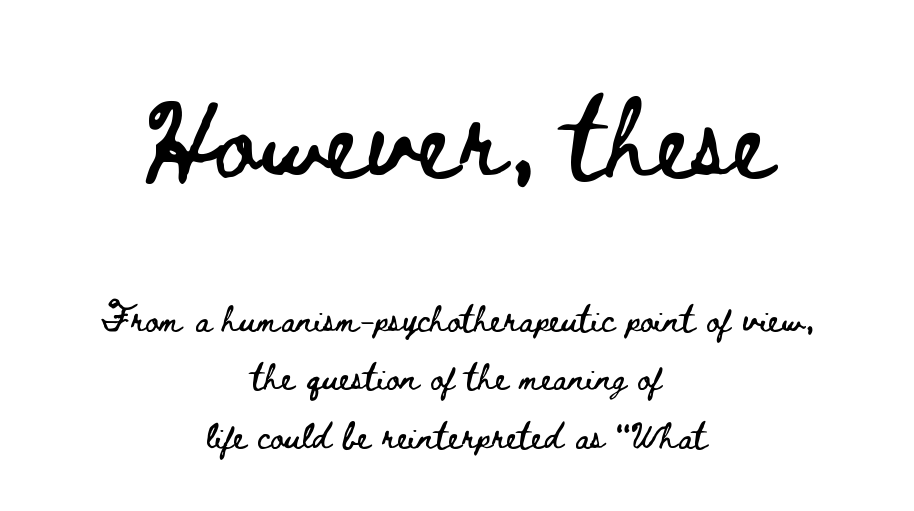
Q: Is the text underlined? A: No.
Q: How is the paragraph aligned? A: Centered.
Q: Is the spacing between letters normal or unusually wide? A: Normal.
Q: Is the spacing between lines tight, normal or loose? A: Loose.
Q: Which block of text is set in a larger size, the first (top) or the second (bottom)? A: The first (top) one.
Q: Width (condensed, normal, or wide)? A: Wide.
Q: Stroke contrast? A: Low.
Q: x-height? A: Small.
Q: Monospaced? A: No.
